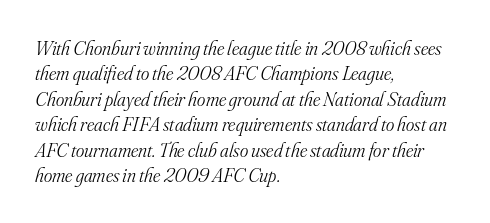
Q: Is the text bold? A: No.
Q: Is the text italic (slanted)? A: Yes, it leans right by about 16 degrees.
Q: Is the text underlined? A: No.
Q: How is the paragraph aligned? A: Left-aligned.
Q: Is the spacing between letters normal or unusually wide? A: Normal.
Q: Is the spacing between lines tight, normal or loose? A: Normal.
